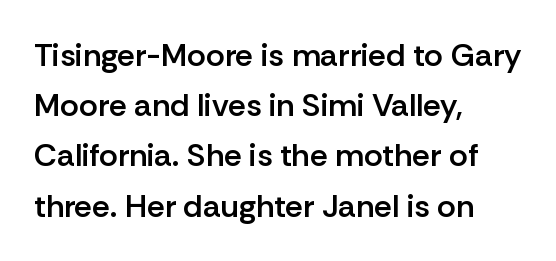
Q: Is the text bold? A: Semi-bold.
Q: Is the text italic (slanted)? A: No, it is upright.
Q: Is the typeface a serif or a sans-serif typeface? A: Sans-serif.
Q: Is the text underlined? A: No.
Q: How is the paragraph aligned? A: Left-aligned.
Q: Is the spacing between letters normal or unusually wide? A: Normal.
Q: Is the spacing between lines tight, normal or loose? A: Normal.
Q: Width (condensed, normal, or wide)? A: Normal.
Q: Stroke contrast? A: Low.
Q: x-height? A: Medium.
Q: Monospaced? A: No.
